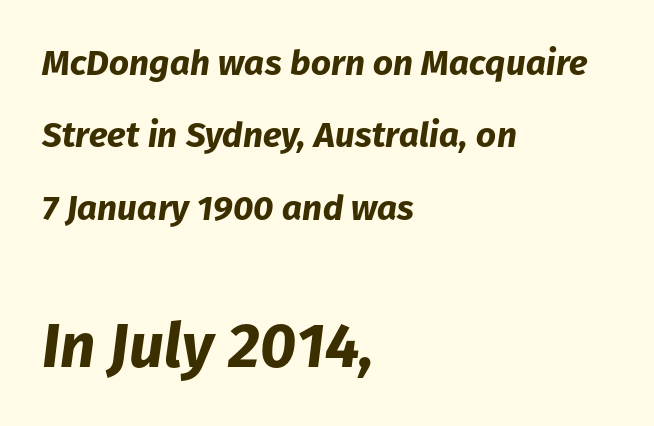
Look at the glyph heights: the lower group is clearly the bigger setting. Layout note: lines flush left. In terms of posture, this sample is oblique. The letters sit at their default tracking, neither squeezed nor spread. The foot of each line stays bare and open.
